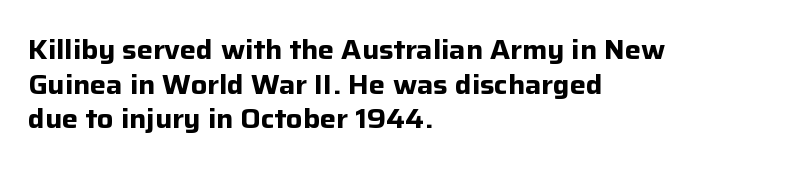
{"italic": "no", "bold": "yes", "underline": "no", "align": "left", "line_spacing": "normal", "line_spacing_ratio": 1.28, "letter_spacing": "normal", "letter_spacing_em": 0.0, "glyph_px": 27}
